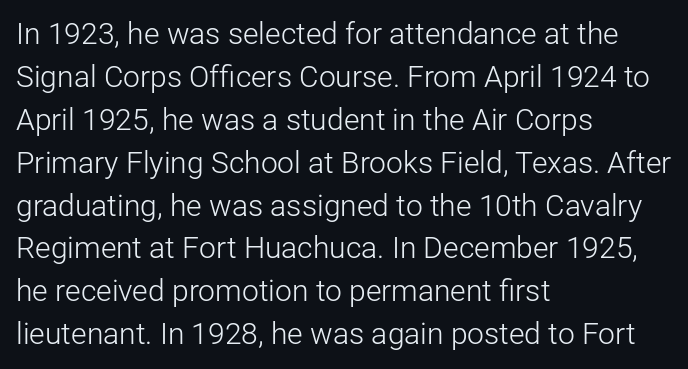
Q: Is the text bold? A: No.
Q: Is the text italic (slanted)? A: No, it is upright.
Q: Is the typeface a serif or a sans-serif typeface? A: Sans-serif.
Q: Is the text underlined? A: No.
Q: How is the paragraph aligned? A: Left-aligned.
Q: Is the spacing between letters normal or unusually wide? A: Normal.
Q: Is the spacing between lines tight, normal or loose? A: Normal.
Q: Width (condensed, normal, or wide)? A: Normal.
Q: Stroke contrast? A: Low.
Q: x-height? A: Medium.
Q: Monospaced? A: No.
